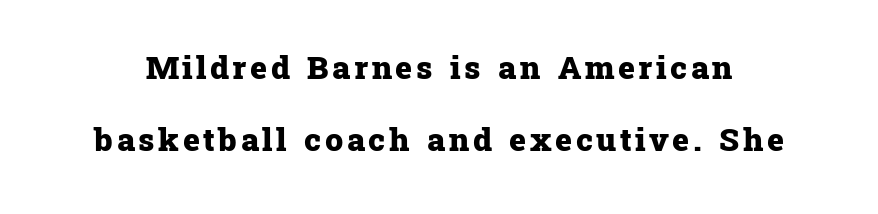
{"serif": "yes", "italic": "no", "bold": "yes", "weight": "heavy", "width": "normal", "stroke_contrast": "low", "x_height": "medium", "monospaced": "no", "underline": "no", "line_spacing": "loose", "line_spacing_ratio": 2.24, "glyph_px": 32}
